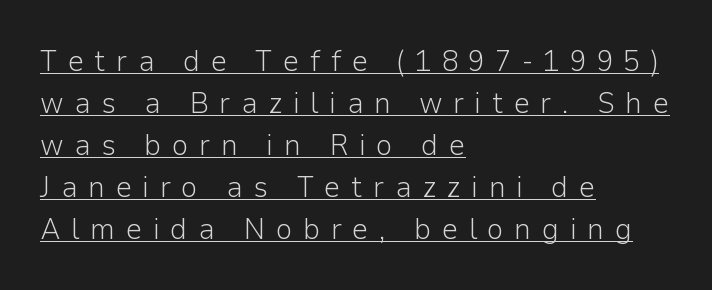
Q: Is the text bold? A: No.
Q: Is the text italic (slanted)? A: No, it is upright.
Q: Is the typeface a serif or a sans-serif typeface? A: Sans-serif.
Q: Is the text underlined? A: Yes.
Q: How is the paragraph aligned? A: Left-aligned.
Q: Is the spacing between letters normal or unusually wide? A: Unusually wide.
Q: Is the spacing between lines tight, normal or loose? A: Normal.
Q: Width (condensed, normal, or wide)? A: Normal.
Q: Stroke contrast? A: Low.
Q: x-height? A: Medium.
Q: Monospaced? A: No.
